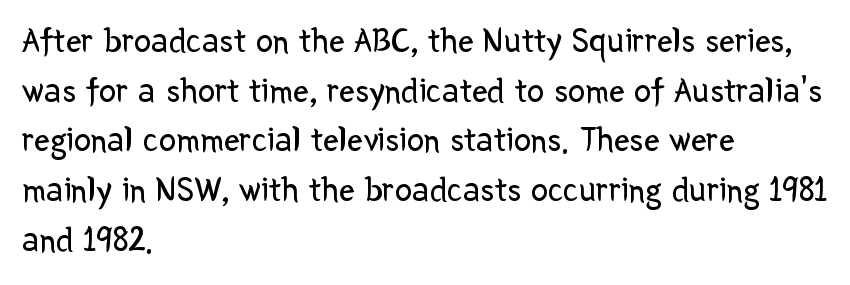
This sample uses an upright cut, with every glyph sitting square on the baseline. No letter is thick-stroked: the sample isn't bold. In terms of letterform style, serifs are entirely absent. Successive baselines arrive at the customary interval. Has an underline been added? It has not. These lines stack with their left ends in a neat column.
